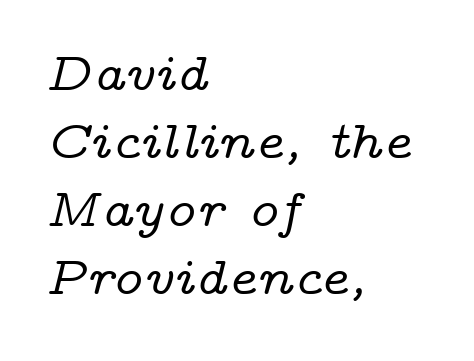
Q: Is the text italic (slanted)? A: Yes, it leans right by about 14 degrees.
Q: Is the typeface a serif or a sans-serif typeface? A: Serif.
Q: Is the text underlined? A: No.
Q: How is the paragraph aligned? A: Left-aligned.
Q: Is the spacing between letters normal or unusually wide? A: Normal.
Q: Is the spacing between lines tight, normal or loose? A: Normal.
Q: Width (condensed, normal, or wide)? A: Wide.
Q: Stroke contrast? A: Low.
Q: x-height? A: Medium.
Q: Monospaced? A: No.
